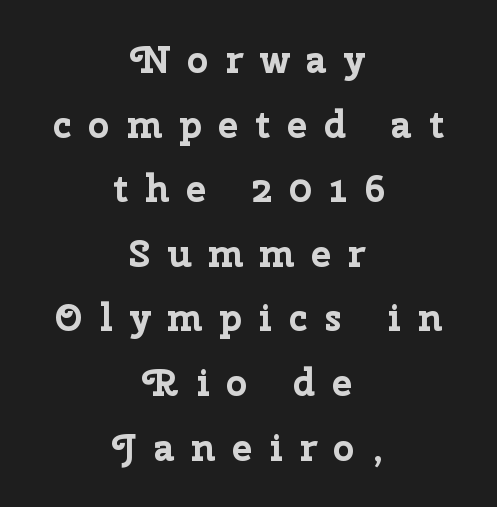
The image shows 38 px bold sans-serif type, upright; set centered, normal line spacing (1.7x), unusually wide letter spacing (+0.44 em), not underlined; low stroke contrast and a medium x-height.
